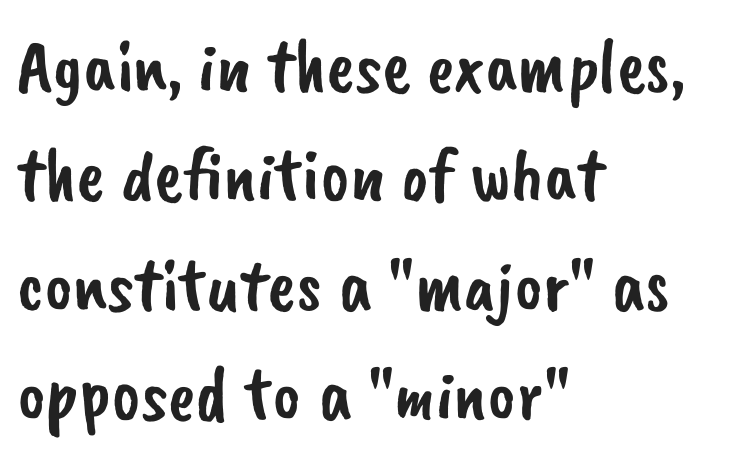
All the whitespace from short lines collects on the right. How are the letters spaced? Ordinarily, with no added tracking. Each row of text sits above clean, open space. Spacing verdict: proportional, widths tailored to each character.
